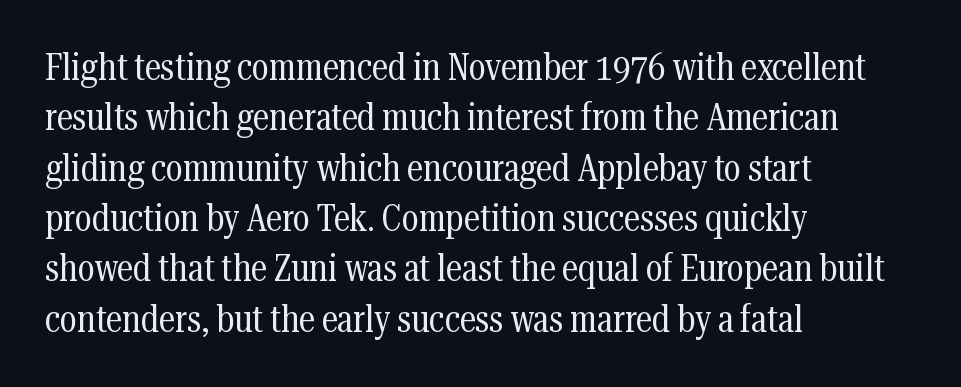
Q: Is the text bold? A: No.
Q: Is the text italic (slanted)? A: No, it is upright.
Q: Is the typeface a serif or a sans-serif typeface? A: Serif.
Q: Is the text underlined? A: No.
Q: How is the paragraph aligned? A: Left-aligned.
Q: Is the spacing between letters normal or unusually wide? A: Normal.
Q: Is the spacing between lines tight, normal or loose? A: Normal.
Q: Width (condensed, normal, or wide)? A: Condensed.
Q: Stroke contrast? A: Medium.
Q: x-height? A: Medium.
Q: Monospaced? A: No.
